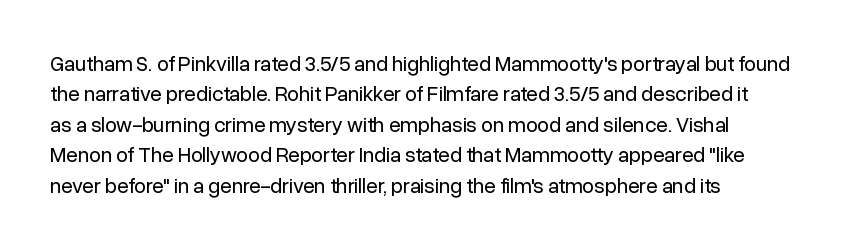
{"italic": "no", "bold": "no", "underline": "no", "line_spacing": "normal", "line_spacing_ratio": 1.45, "letter_spacing": "normal", "letter_spacing_em": 0.0, "glyph_px": 21}
